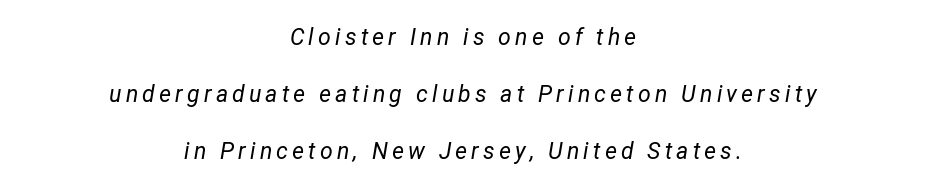
{"italic": "yes", "lean": "right", "slant_degrees": 12, "bold": "no", "underline": "no", "align": "center", "line_spacing": "loose", "line_spacing_ratio": 2.48, "glyph_px": 23}
